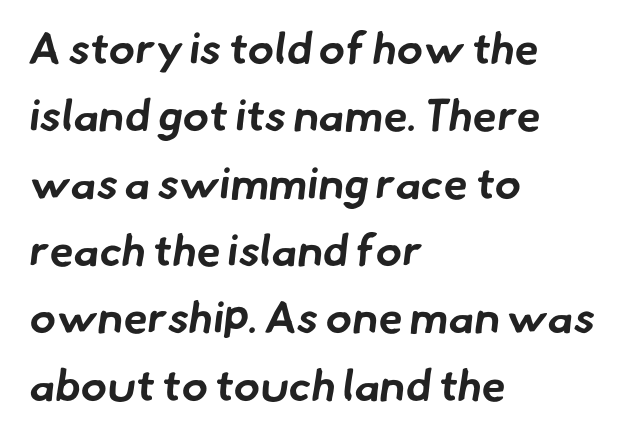
This sample has the flowing, uneven cadence of proportional lettering. The type is set solid horizontally, with unmodified tracking. Heavy-handed strokes throughout: this text is bold. Left-aligned paragraph, ragged on the right. The type family on display is of the sans-serif kind. Regular leading.
